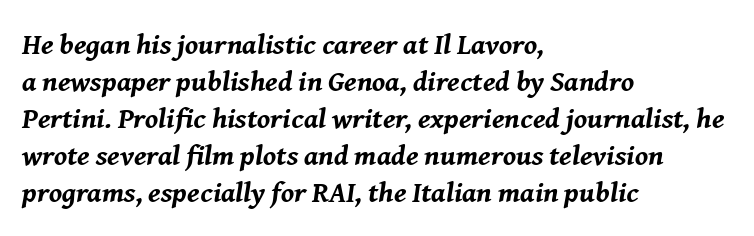
Q: Is the text bold? A: Yes.
Q: Is the text italic (slanted)? A: Yes, it leans right by about 8 degrees.
Q: Is the text underlined? A: No.
Q: How is the paragraph aligned? A: Left-aligned.
Q: Is the spacing between letters normal or unusually wide? A: Normal.
Q: Is the spacing between lines tight, normal or loose? A: Normal.
Q: Width (condensed, normal, or wide)? A: Normal.
Q: Stroke contrast? A: Medium.
Q: x-height? A: Medium.
Q: Monospaced? A: No.
